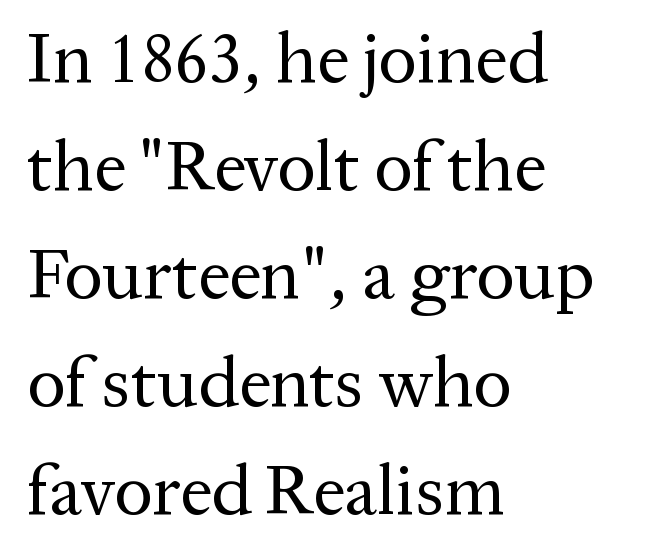
Q: Is the text bold? A: No.
Q: Is the text italic (slanted)? A: No, it is upright.
Q: Is the typeface a serif or a sans-serif typeface? A: Serif.
Q: Is the text underlined? A: No.
Q: How is the paragraph aligned? A: Left-aligned.
Q: Is the spacing between letters normal or unusually wide? A: Normal.
Q: Is the spacing between lines tight, normal or loose? A: Normal.
Q: Width (condensed, normal, or wide)? A: Normal.
Q: Stroke contrast? A: Medium.
Q: x-height? A: Medium.
Q: Monospaced? A: No.
